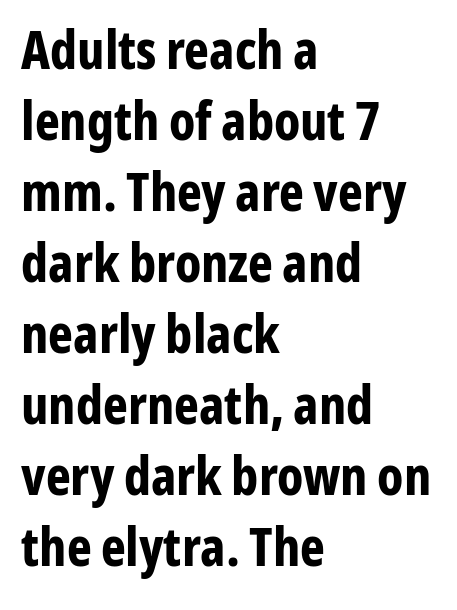
{"serif": "no", "italic": "no", "bold": "yes", "weight": "bold", "width": "condensed", "stroke_contrast": "low", "x_height": "medium", "monospaced": "no", "underline": "no", "align": "left", "line_spacing": "normal", "line_spacing_ratio": 1.34, "letter_spacing": "normal", "letter_spacing_em": 0.0, "glyph_px": 53}
